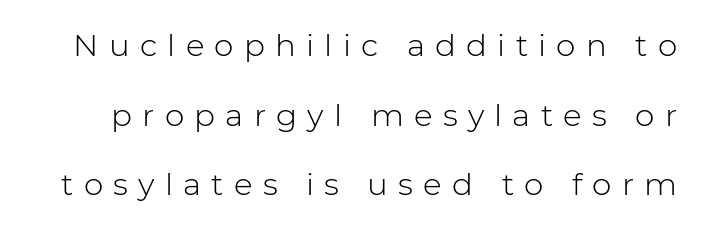
Q: Is the text bold? A: No.
Q: Is the text italic (slanted)? A: No, it is upright.
Q: Is the typeface a serif or a sans-serif typeface? A: Sans-serif.
Q: Is the text underlined? A: No.
Q: Is the spacing between letters normal or unusually wide? A: Unusually wide.
Q: Is the spacing between lines tight, normal or loose? A: Loose.
Q: Width (condensed, normal, or wide)? A: Normal.
Q: Stroke contrast? A: Low.
Q: x-height? A: Medium.
Q: Monospaced? A: No.
